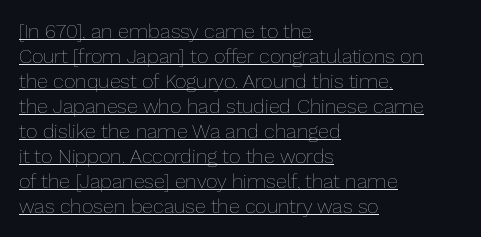
{"italic": "no", "bold": "no", "underline": "yes", "align": "left", "line_spacing": "normal", "line_spacing_ratio": 1.25, "letter_spacing": "normal", "letter_spacing_em": 0.0, "glyph_px": 20}
